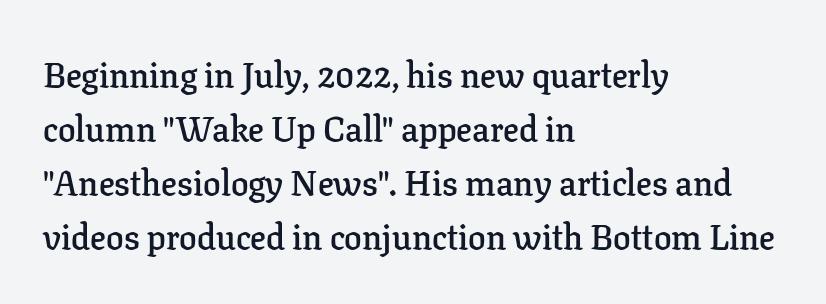
Q: Is the text bold? A: Semi-bold.
Q: Is the text italic (slanted)? A: No, it is upright.
Q: Is the typeface a serif or a sans-serif typeface? A: Serif.
Q: Is the text underlined? A: No.
Q: How is the paragraph aligned? A: Left-aligned.
Q: Is the spacing between letters normal or unusually wide? A: Normal.
Q: Is the spacing between lines tight, normal or loose? A: Normal.
Q: Width (condensed, normal, or wide)? A: Normal.
Q: Stroke contrast? A: Low.
Q: x-height? A: Medium.
Q: Monospaced? A: No.
